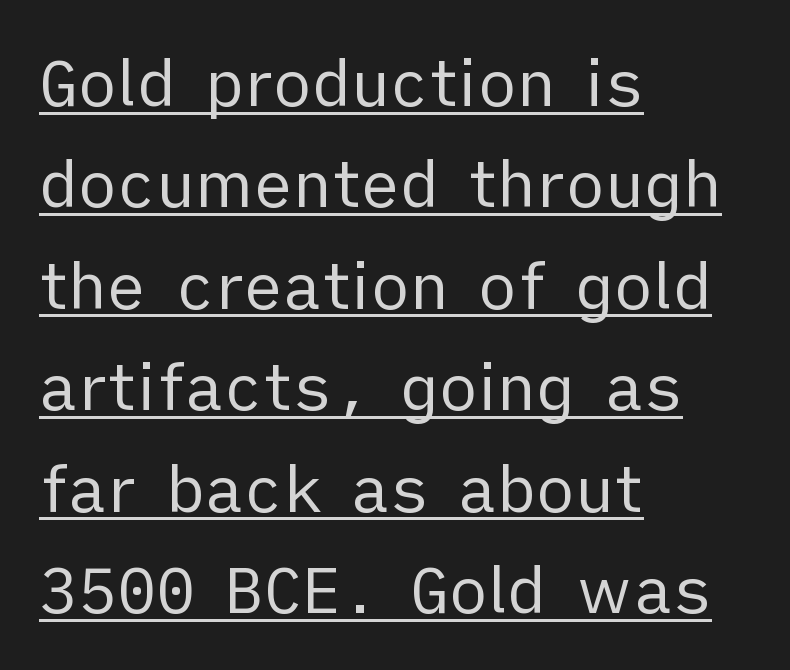
The image shows 65 px regular-weight sans-serif type, upright; set left-aligned, normal line spacing (1.56x), normal letter spacing, underlined; low stroke contrast and a medium x-height.
